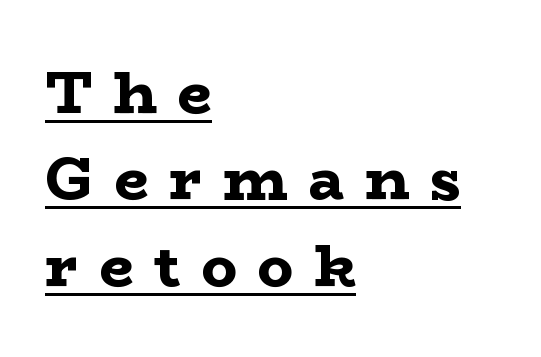
{"serif": "yes", "italic": "no", "bold": "yes", "weight": "bold", "width": "wide", "stroke_contrast": "low", "x_height": "medium", "monospaced": "no", "underline": "yes", "align": "left", "line_spacing": "normal", "line_spacing_ratio": 1.44, "letter_spacing": "wide", "letter_spacing_em": 0.34, "glyph_px": 60}
